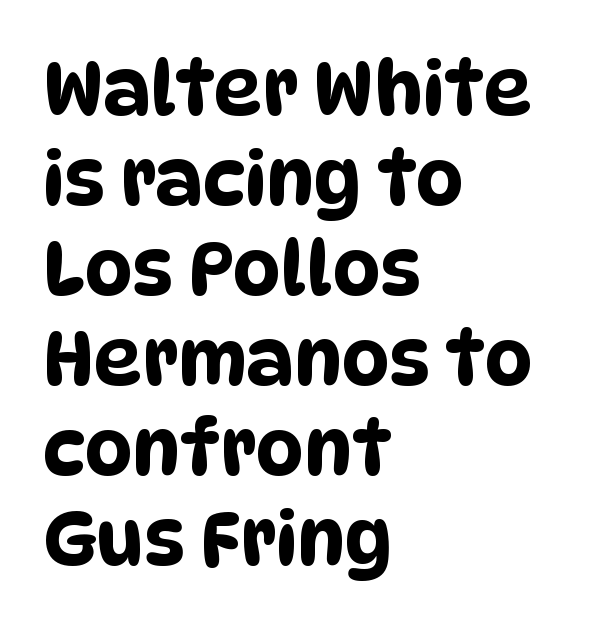
The image shows 75 px condensed sans-serif type; set left-aligned, line spacing 1.2x, normal letter spacing, not underlined; low stroke contrast and a large x-height.
